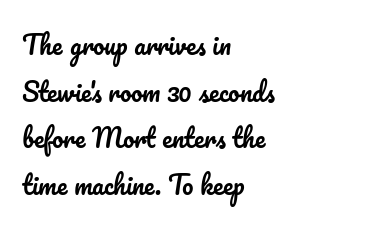
The paragraph shown leans on its left margin. The string is rendered with underlining switched off. The horizontal fit of the characters is conventional and even.
